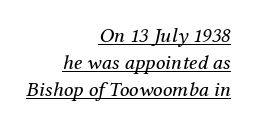
{"italic": "yes", "lean": "right", "slant_degrees": 12, "bold": "no", "underline": "yes", "align": "right", "line_spacing": "normal", "line_spacing_ratio": 1.29, "letter_spacing": "normal", "letter_spacing_em": 0.0, "glyph_px": 21}
